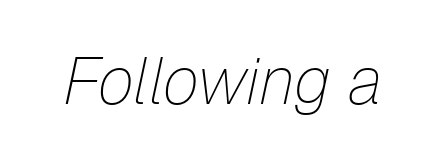
If you drew a line through each stem, it would be angled. Clear beneath every line of the passage. The weight would be labelled regular, book, light, or lighter still. Look at the tracking — it's just the regular setting, nothing added. A typesetter would call this proportional, since set widths differ per character.
